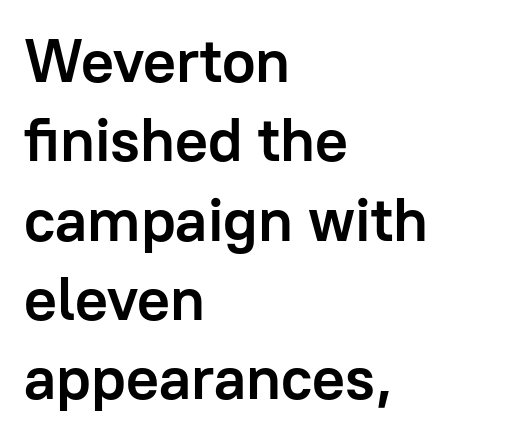
Tracking value appears to be zero — textbook default spacing. The space beneath each line is pristine and unruled. Set as a true bold cut, around the 700 mark. Check where the strokes stop: nothing finishes them off — pure sans. Here the designer chose a conventional face with non-uniform glyph widths. Line spacing here is normal.
